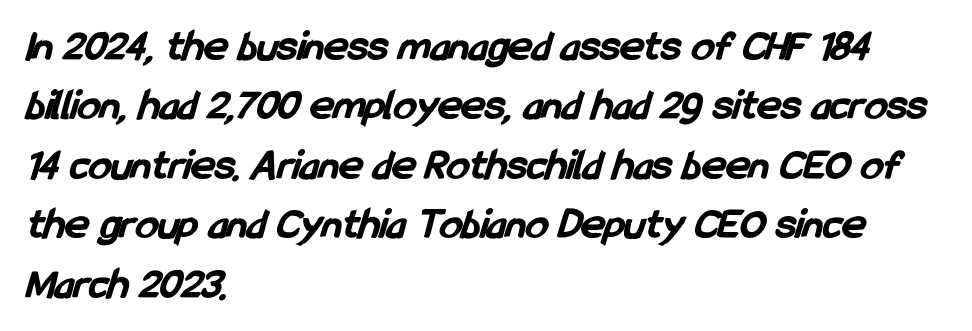
Q: Is the text bold? A: Yes.
Q: Is the typeface a serif or a sans-serif typeface? A: Sans-serif.
Q: Is the text underlined? A: No.
Q: How is the paragraph aligned? A: Left-aligned.
Q: Is the spacing between letters normal or unusually wide? A: Normal.
Q: Is the spacing between lines tight, normal or loose? A: Normal.
Q: Width (condensed, normal, or wide)? A: Condensed.
Q: Stroke contrast? A: Low.
Q: x-height? A: Medium.
Q: Monospaced? A: No.
